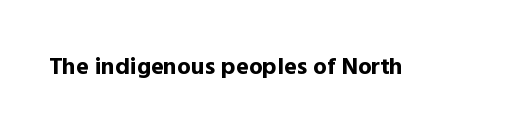
Q: Is the text bold? A: Yes.
Q: Is the text italic (slanted)? A: No, it is upright.
Q: Is the text underlined? A: No.
Q: Is the spacing between letters normal or unusually wide? A: Normal.
